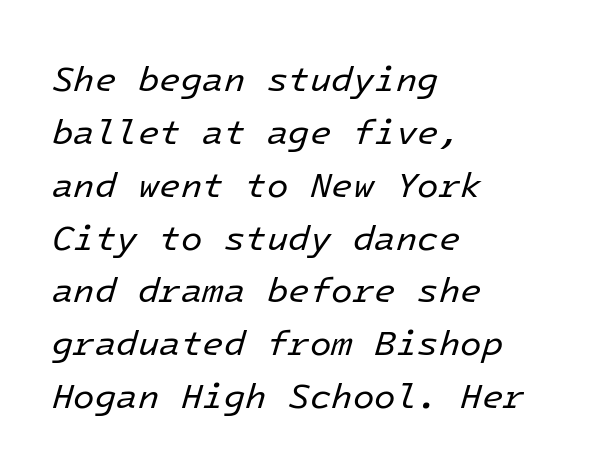
Q: Is the text bold? A: No.
Q: Is the text italic (slanted)? A: Yes, it leans right by about 16 degrees.
Q: Is the text underlined? A: No.
Q: How is the paragraph aligned? A: Left-aligned.
Q: Is the spacing between letters normal or unusually wide? A: Normal.
Q: Is the spacing between lines tight, normal or loose? A: Normal.
Q: Width (condensed, normal, or wide)? A: Normal.
Q: Stroke contrast? A: Low.
Q: x-height? A: Medium.
